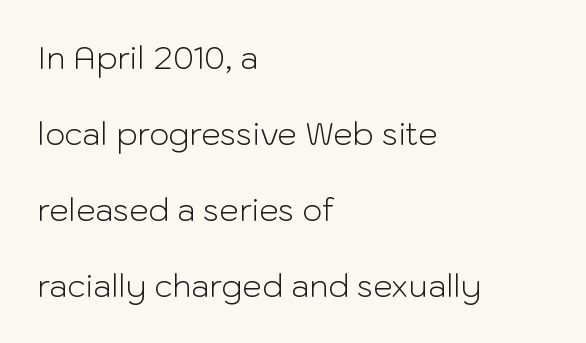
The image shows 31 px light sans-serif type, upright; set left-aligned, loose line spacing (2.45x), normal letter spacing, not underlined; low stroke contrast and a medium x-height.
